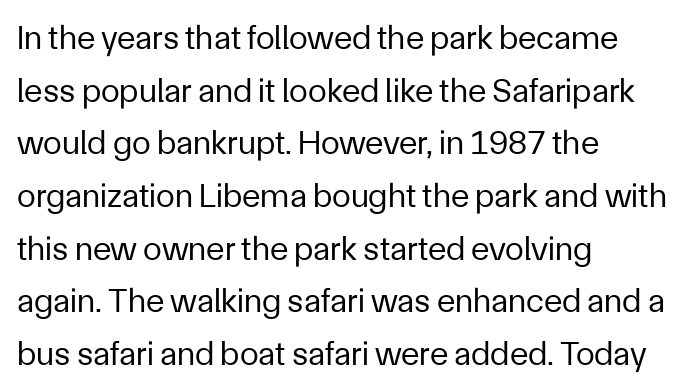
{"serif": "no", "italic": "no", "bold": "no", "weight": "regular", "width": "normal", "stroke_contrast": "low", "x_height": "medium", "monospaced": "no", "underline": "no", "align": "left", "line_spacing": "normal", "line_spacing_ratio": 1.55, "letter_spacing": "normal", "letter_spacing_em": 0.0, "glyph_px": 34}
